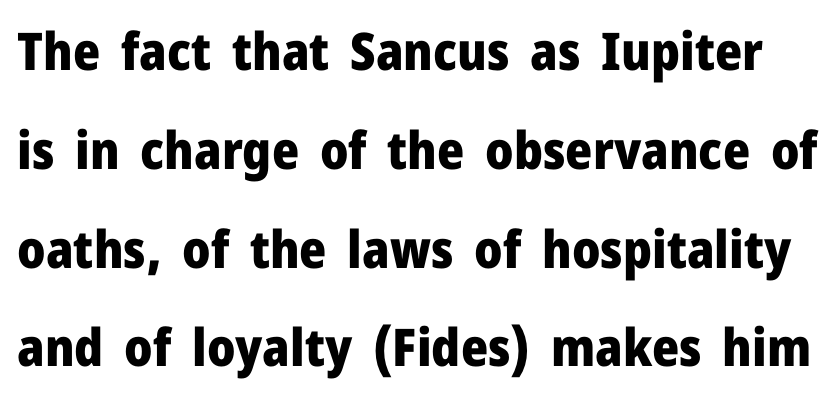
Nothing unusual about the tracking: characters are spaced as the font intends. Looks like regular typesetting: each glyph gets only the width it needs. Check where the strokes stop: nothing finishes them off — pure sans. Airy leading.
